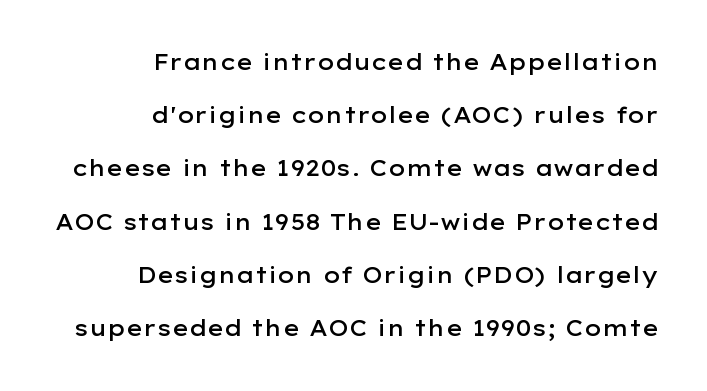
{"italic": "no", "bold": "semi", "underline": "no", "align": "right", "line_spacing": "loose", "line_spacing_ratio": 2.42, "letter_spacing": "normal", "letter_spacing_em": 0.0, "glyph_px": 22}
